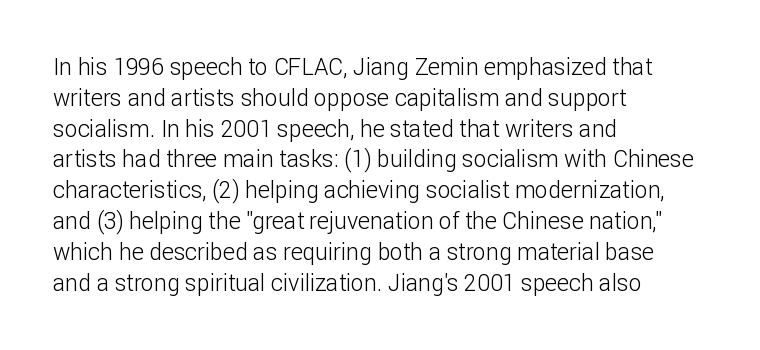
Descenders are the only things crossing below the line. The font sits on the lighter half of the weight spectrum, regular included. Does the copy run flush right? No — it runs flush left. Vertically, the passage feels balanced, rows spaced as you'd expect.
